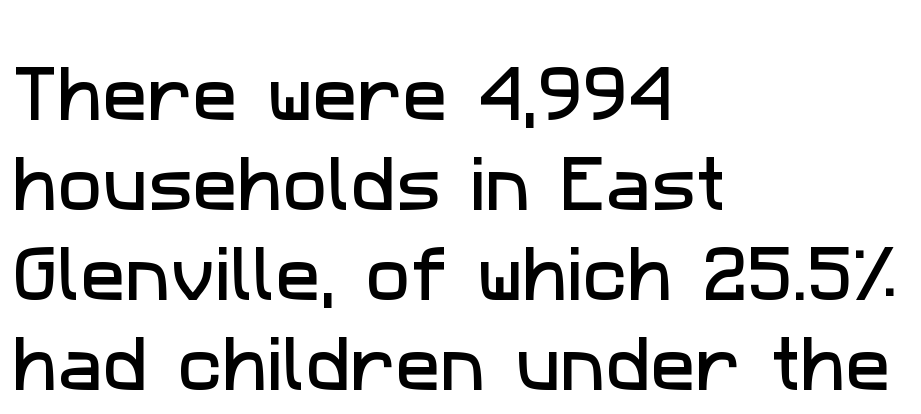
Q: Is the typeface a serif or a sans-serif typeface? A: Sans-serif.
Q: Is the text underlined? A: No.
Q: How is the paragraph aligned? A: Left-aligned.
Q: Is the spacing between letters normal or unusually wide? A: Normal.
Q: Is the spacing between lines tight, normal or loose? A: Normal.
Q: Width (condensed, normal, or wide)? A: Normal.
Q: Stroke contrast? A: Low.
Q: x-height? A: Medium.
Q: Monospaced? A: No.
